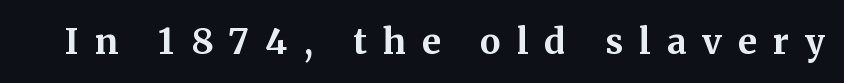
Q: Is the text bold? A: Yes.
Q: Is the text italic (slanted)? A: No, it is upright.
Q: Is the typeface a serif or a sans-serif typeface? A: Serif.
Q: Is the text underlined? A: No.
Q: Is the spacing between letters normal or unusually wide? A: Unusually wide.
Q: Width (condensed, normal, or wide)? A: Normal.
Q: Stroke contrast? A: Medium.
Q: x-height? A: Medium.
Q: Monospaced? A: No.
